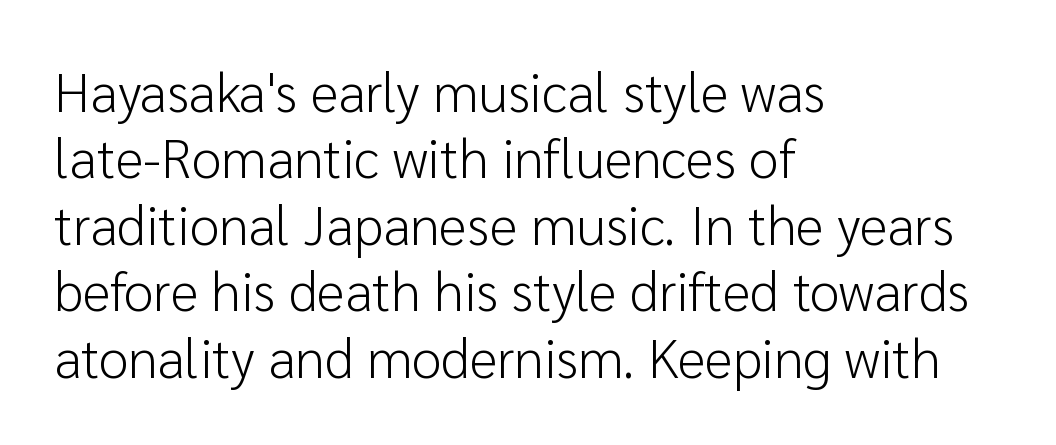
{"serif": "no", "italic": "no", "bold": "no", "weight": "light", "width": "normal", "stroke_contrast": "low", "x_height": "medium", "monospaced": "no", "underline": "no", "align": "left", "line_spacing_ratio": 1.23, "letter_spacing": "normal", "letter_spacing_em": 0.0, "glyph_px": 54}
